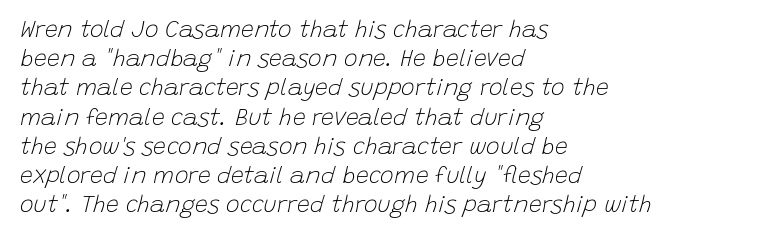
The image shows 23 px text type, italic (leaning right); set left-aligned, normal line spacing (1.27x), normal letter spacing, not underlined.
